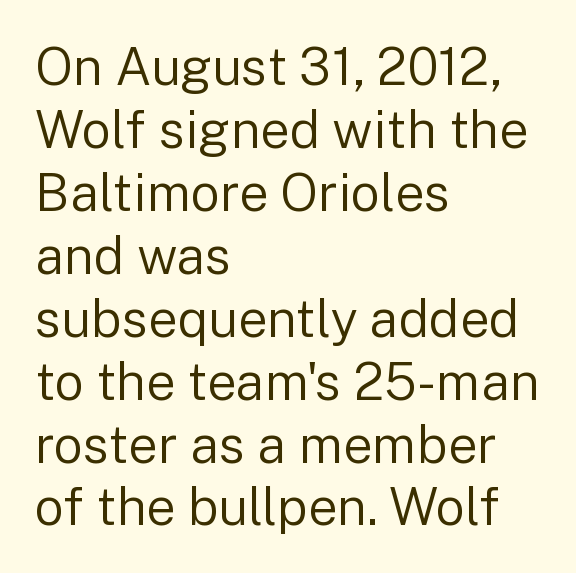
The image shows 52 px regular-weight sans-serif type, upright; set left-aligned, line spacing 1.21x, normal letter spacing, not underlined; low stroke contrast and a medium x-height.
